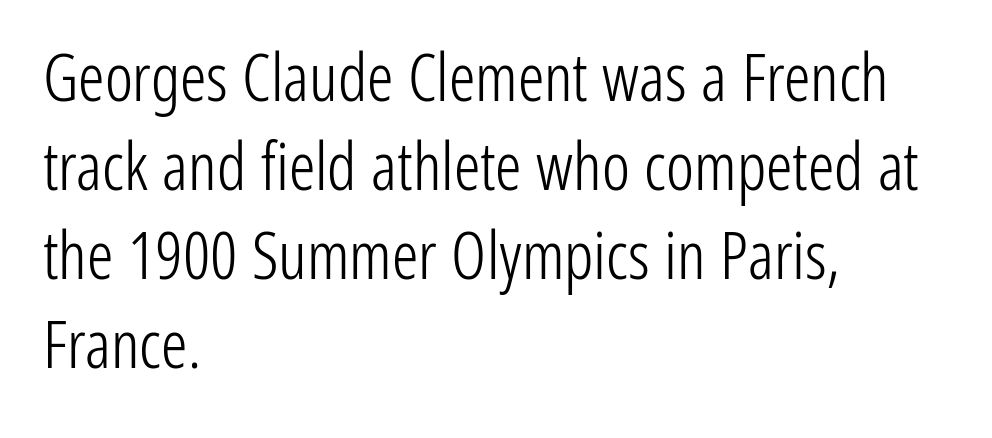
The image shows 66 px light, condensed sans-serif type, upright; set left-aligned, normal line spacing (1.35x), normal letter spacing, not underlined; low stroke contrast and a medium x-height.
